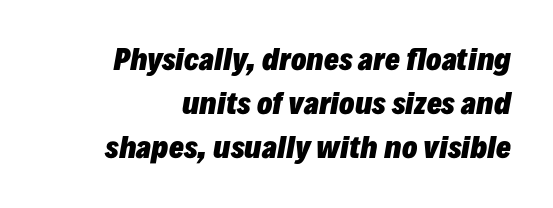
Stroke thickness is high; the sample reads as a true bold. A typesetter would call this leading conventional body-copy spacing. Is this a fixed-width face? No — the glyphs have proportional, varying widths. The letters are slanted; this is an italic face. Honestly, there is no underline to notice here at all. Here the glyphs are tracked normally, forming tight word shapes.
